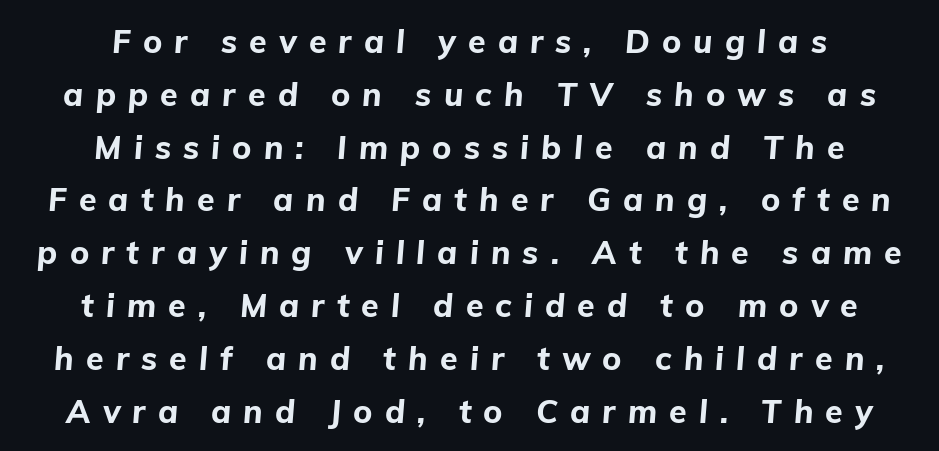
Q: Is the text bold? A: Yes.
Q: Is the text italic (slanted)? A: Yes, it leans right by about 5 degrees.
Q: Is the text underlined? A: No.
Q: How is the paragraph aligned? A: Centered.
Q: Is the spacing between letters normal or unusually wide? A: Unusually wide.
Q: Is the spacing between lines tight, normal or loose? A: Normal.
Q: Width (condensed, normal, or wide)? A: Normal.
Q: Stroke contrast? A: Low.
Q: x-height? A: Medium.
Q: Monospaced? A: No.
